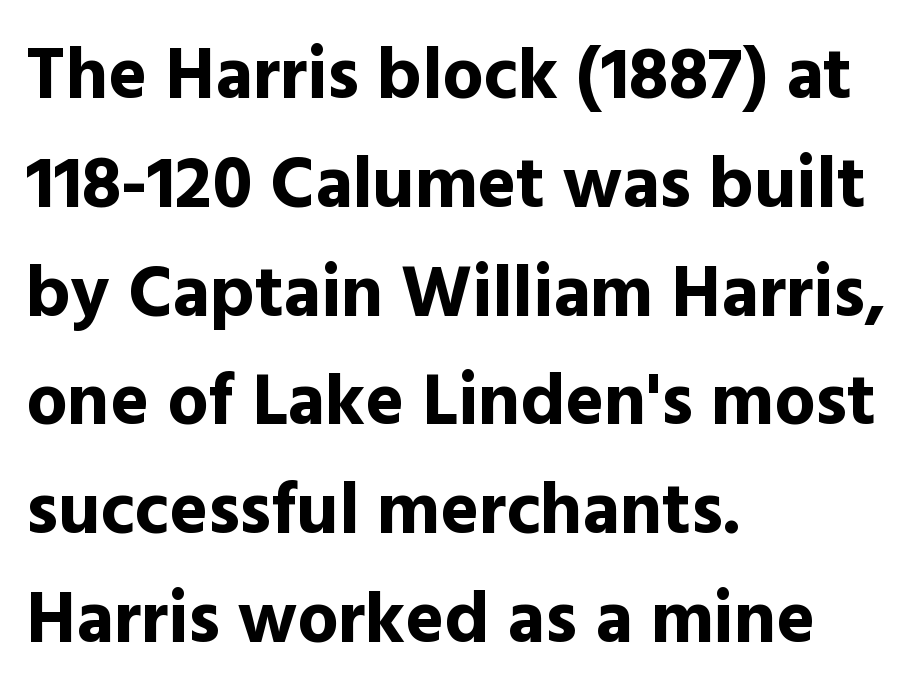
The image shows 73 px bold sans-serif type, upright; set left-aligned, normal line spacing (1.49x), normal letter spacing, not underlined; a medium x-height.
